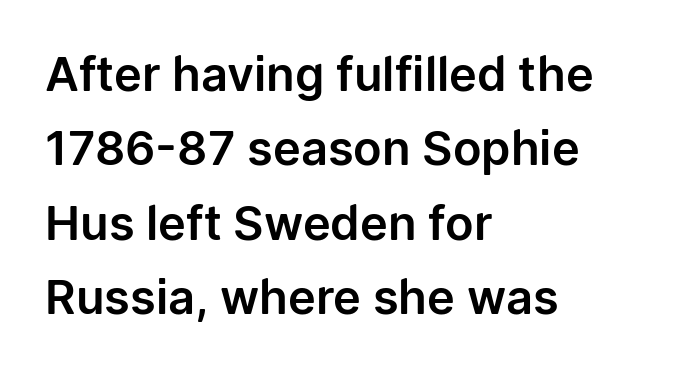
{"serif": "no", "italic": "no", "width": "normal", "stroke_contrast": "low", "x_height": "medium", "monospaced": "no", "underline": "no", "align": "left", "line_spacing": "normal", "line_spacing_ratio": 1.58, "letter_spacing": "normal", "letter_spacing_em": 0.0, "glyph_px": 47}
